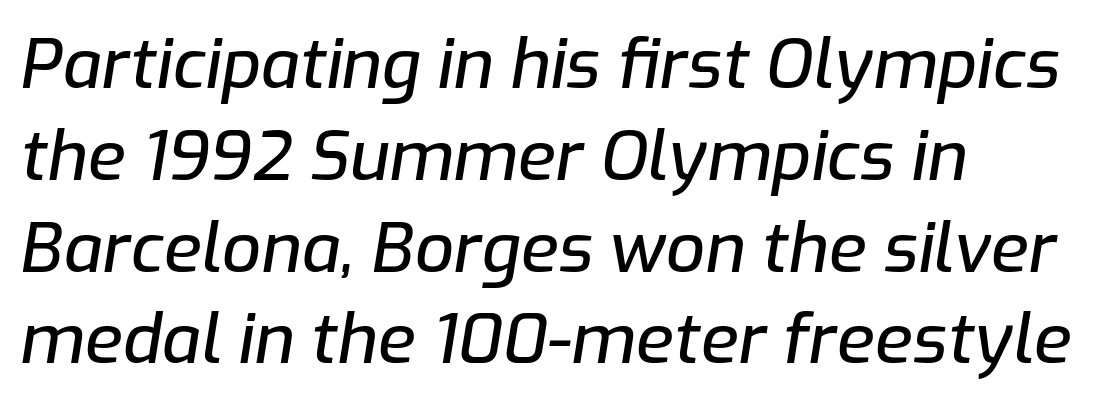
{"italic": "yes", "lean": "right", "slant_degrees": 9, "width": "normal", "stroke_contrast": "low", "x_height": "medium", "monospaced": "no", "underline": "no", "align": "left", "line_spacing": "normal", "line_spacing_ratio": 1.33, "letter_spacing": "normal", "letter_spacing_em": 0.0, "glyph_px": 69}
